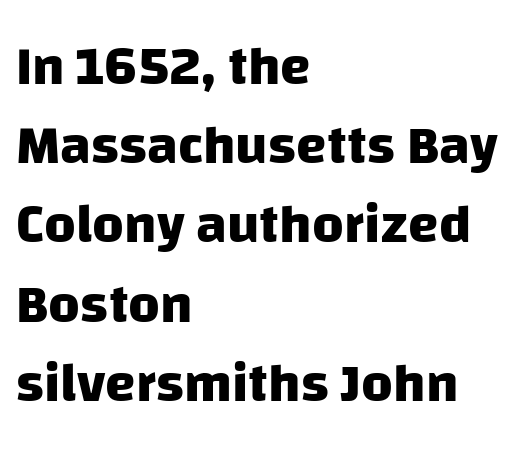
The tracking reads as untouched default to a designer's eye. Horizontally, the lines are justified to the leading edge only. Strong, thick strokes mark this as bold type. The rendering uses natural spacing where letterforms have individual widths.
